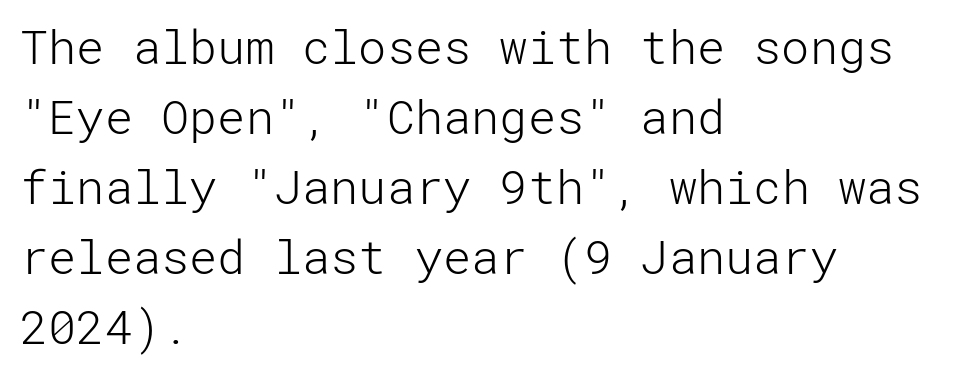
Counters stay open thanks to moderate or lighter strokes. The gap between lines stays unmarked. Check where the strokes stop: nothing finishes them off — pure sans. Notice how descenders clear the ascenders below comfortably — that's standard leading. Quick note: not italic, upright. Typeset ragged right — the left edge is the straight one.
